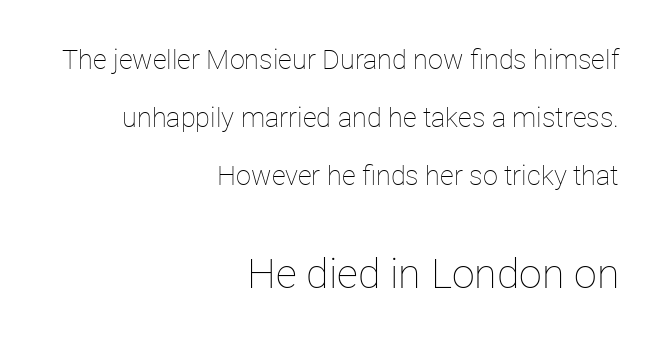
The image shows 41 px thin type, upright; set right-aligned, loose line spacing (2.14x), normal letter spacing, not underlined; the second (bottom) block is 1.52x larger; low stroke contrast and a medium x-height.
